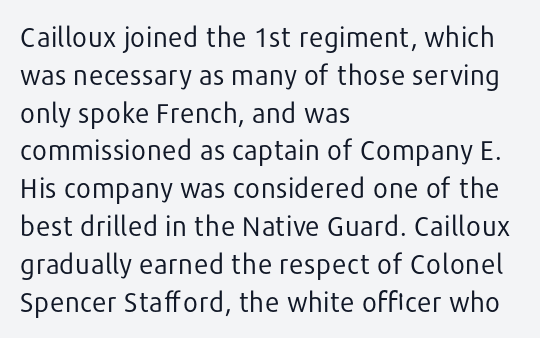
Short note: letters normally spaced. These lines are set flush left with a ragged right edge. The passage shown is not bold in any degree. Rows of type keep a routine distance in the vertical direction. This is the regular roman posture of the typeface.
